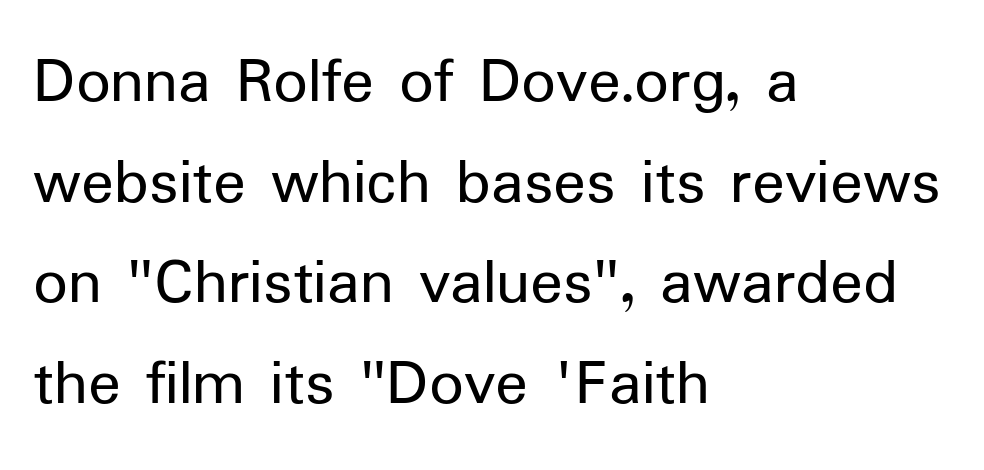
Q: Is the text bold? A: No.
Q: Is the text italic (slanted)? A: No, it is upright.
Q: Is the typeface a serif or a sans-serif typeface? A: Sans-serif.
Q: Is the text underlined? A: No.
Q: How is the paragraph aligned? A: Left-aligned.
Q: Is the spacing between letters normal or unusually wide? A: Normal.
Q: Is the spacing between lines tight, normal or loose? A: Normal.
Q: Width (condensed, normal, or wide)? A: Normal.
Q: Stroke contrast? A: Low.
Q: x-height? A: Medium.
Q: Monospaced? A: No.
